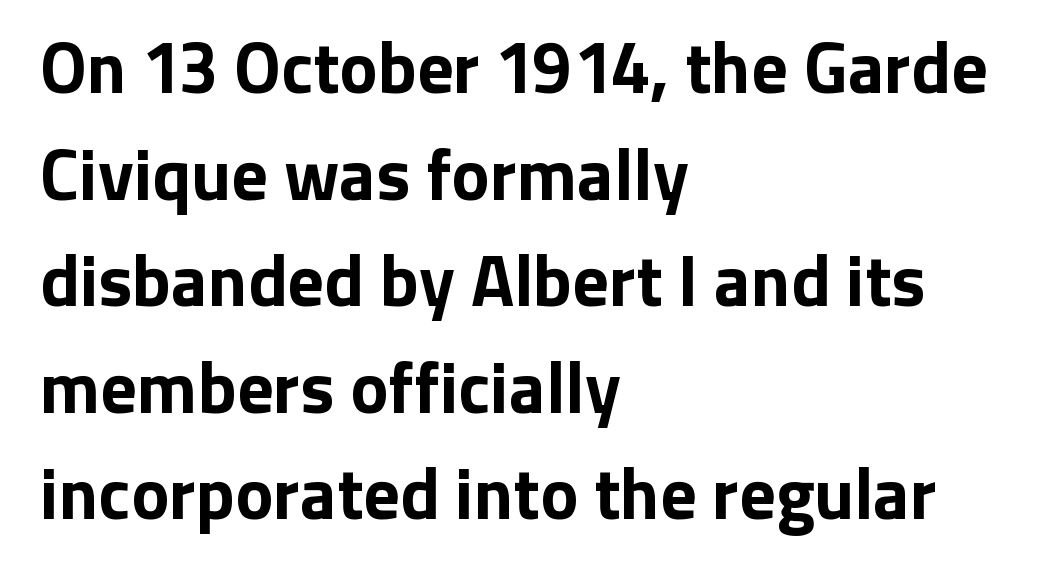
{"serif": "no", "italic": "no", "bold": "yes", "weight": "bold", "width": "normal", "stroke_contrast": "low", "x_height": "medium", "monospaced": "no", "underline": "no", "align": "left", "line_spacing": "normal", "line_spacing_ratio": 1.48, "letter_spacing": "normal", "letter_spacing_em": 0.0, "glyph_px": 72}
